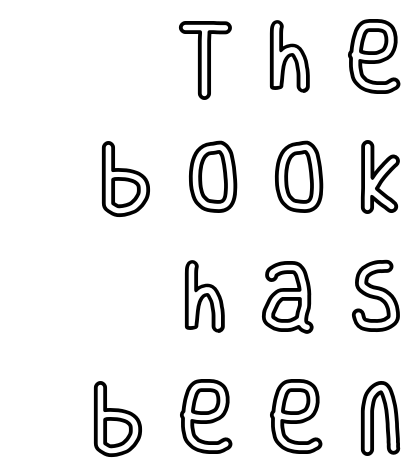
Q: Is the text italic (slanted)? A: No, it is upright.
Q: Is the text underlined? A: No.
Q: How is the paragraph aligned? A: Right-aligned.
Q: Is the spacing between letters normal or unusually wide? A: Unusually wide.
Q: Is the spacing between lines tight, normal or loose? A: Normal.
Q: Width (condensed, normal, or wide)? A: Condensed.
Q: x-height? A: Large.
Q: Monospaced? A: No.
